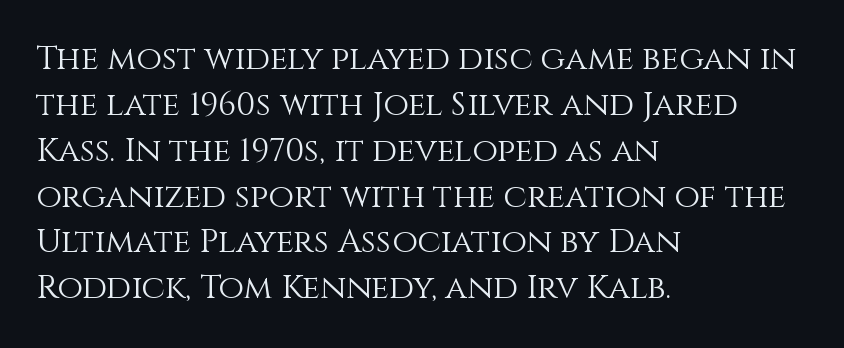
{"italic": "no", "bold": "no", "weight": "light", "width": "normal", "stroke_contrast": "medium", "x_height": "large", "monospaced": "no", "underline": "no", "align": "left", "line_spacing": "normal", "line_spacing_ratio": 1.39, "letter_spacing": "normal", "letter_spacing_em": 0.0, "glyph_px": 33}
